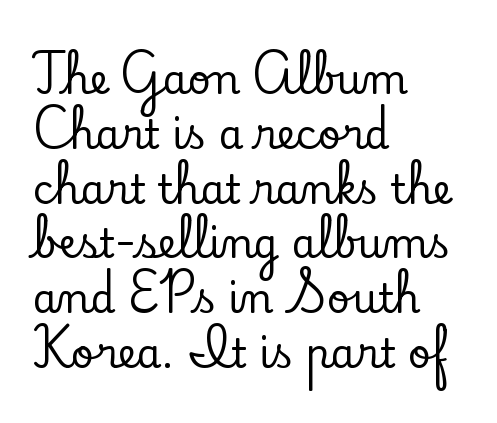
Q: Is the text italic (slanted)? A: No, it is upright.
Q: Is the typeface a serif or a sans-serif typeface? A: Serif.
Q: Is the text underlined? A: No.
Q: How is the paragraph aligned? A: Left-aligned.
Q: Is the spacing between letters normal or unusually wide? A: Normal.
Q: Is the spacing between lines tight, normal or loose? A: Normal.
Q: Width (condensed, normal, or wide)? A: Normal.
Q: Stroke contrast? A: Low.
Q: x-height? A: Small.
Q: Monospaced? A: No.
